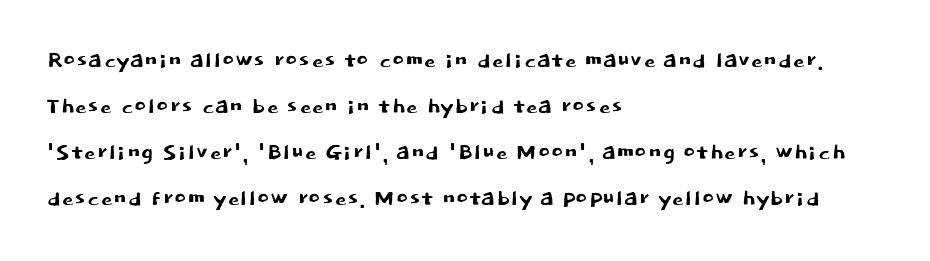
Q: Is the text italic (slanted)? A: No, it is upright.
Q: Is the typeface a serif or a sans-serif typeface? A: Sans-serif.
Q: Is the text underlined? A: No.
Q: How is the paragraph aligned? A: Left-aligned.
Q: Is the spacing between letters normal or unusually wide? A: Normal.
Q: Is the spacing between lines tight, normal or loose? A: Normal.
Q: Width (condensed, normal, or wide)? A: Normal.
Q: Stroke contrast? A: Low.
Q: x-height? A: Large.
Q: Monospaced? A: No.
